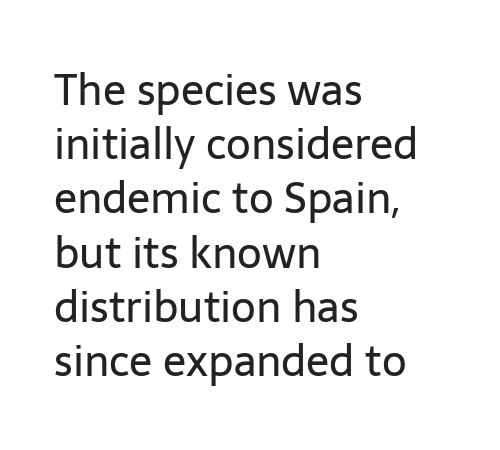
{"serif": "no", "italic": "no", "bold": "no", "weight": "regular", "width": "normal", "stroke_contrast": "low", "x_height": "medium", "monospaced": "no", "underline": "no", "align": "left", "line_spacing": "normal", "line_spacing_ratio": 1.26, "letter_spacing": "normal", "letter_spacing_em": 0.0, "glyph_px": 43}
